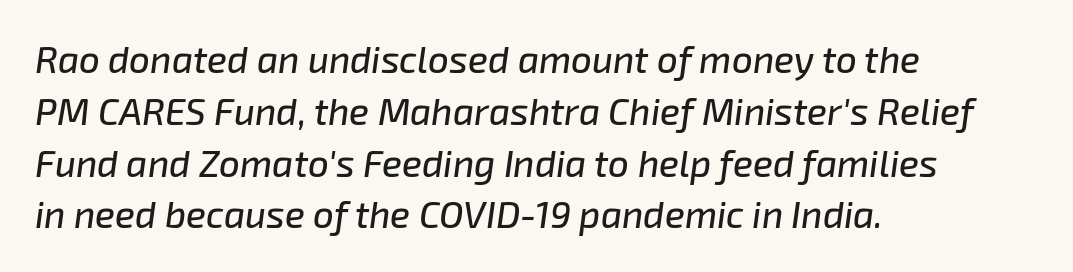
The whole block is typeset with a tilt. A typesetter would call this proportional, since set widths differ per character. No word sits above an underline. This rendering uses left alignment, leaving the right contour irregular.
